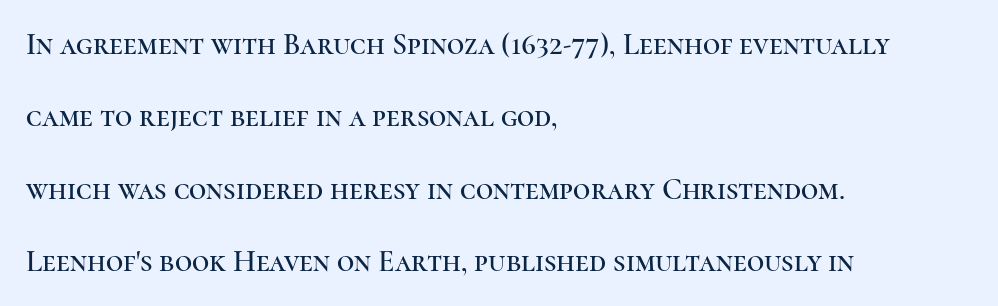
Q: Is the text italic (slanted)? A: No, it is upright.
Q: Is the typeface a serif or a sans-serif typeface? A: Serif.
Q: Is the text underlined? A: No.
Q: How is the paragraph aligned? A: Left-aligned.
Q: Is the spacing between letters normal or unusually wide? A: Normal.
Q: Is the spacing between lines tight, normal or loose? A: Loose.
Q: Width (condensed, normal, or wide)? A: Normal.
Q: Stroke contrast? A: High.
Q: x-height? A: Medium.
Q: Monospaced? A: No.
